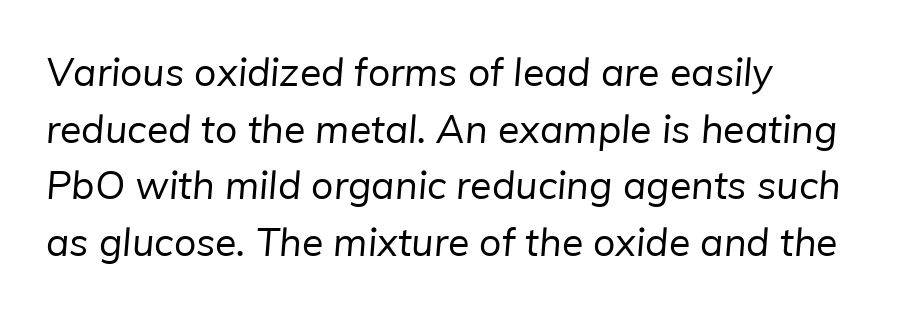
The ragged edge is on the right, which tells us the setting is flush left. The passage shown has conventional tracking throughout. Unlike a traditional serif, this face leaves its strokes unadorned. Stems here are at most as thick as an everyday book face. Just letters on the line, the space beneath them empty. Vertically, the passage feels balanced, rows spaced as you'd expect.
